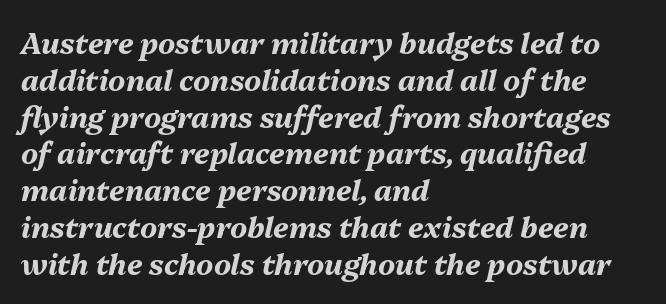
Q: Is the text bold? A: Yes.
Q: Is the text italic (slanted)? A: Yes, it leans right by about 13 degrees.
Q: Is the text underlined? A: No.
Q: How is the paragraph aligned? A: Left-aligned.
Q: Is the spacing between letters normal or unusually wide? A: Normal.
Q: Is the spacing between lines tight, normal or loose? A: Normal.
Q: Width (condensed, normal, or wide)? A: Normal.
Q: Stroke contrast? A: Medium.
Q: x-height? A: Medium.
Q: Monospaced? A: No.
